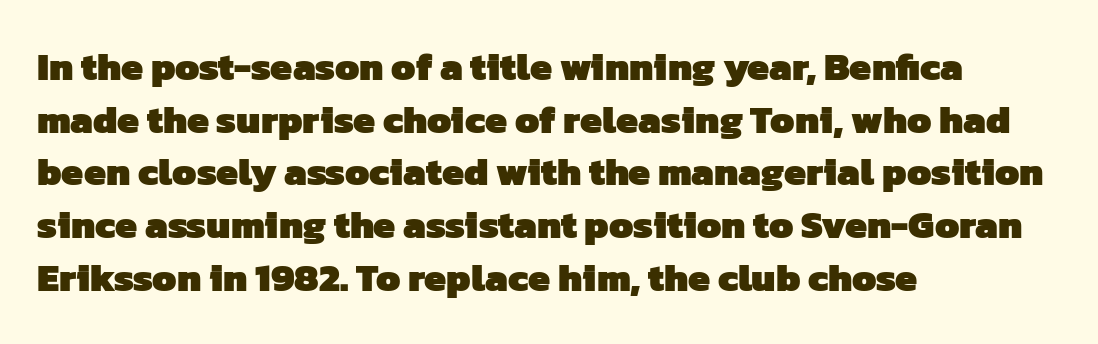
The image shows 39 px heavy sans-serif type; set left-aligned, normal line spacing (1.35x), normal letter spacing, not underlined; low stroke contrast and a medium x-height.
